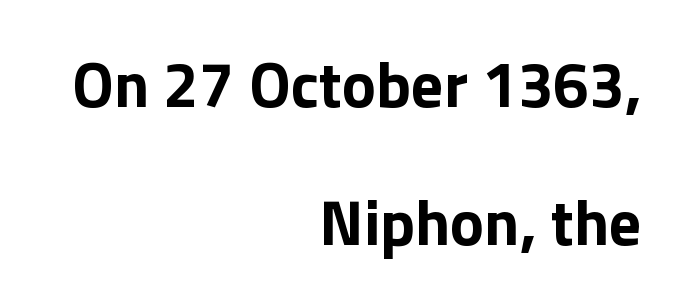
The lines are quadded right. Stroke terminals: plain, sans-serif. Bare-footed words on every line. What weight is shown? A full bold with thick strokes. Characters follow at the spacing the type designer built in. Each letter keeps its own natural width here, so spacing adapts to shape.
